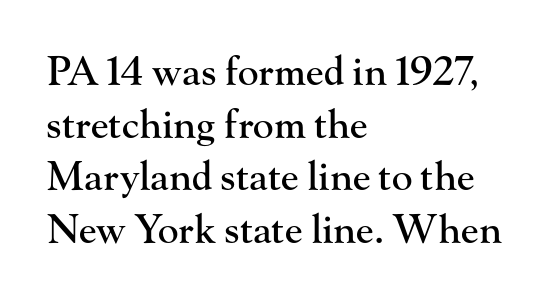
The gaps between neighbouring characters are ordinary and unremarkable. The letters stand straight up with perfectly vertical stems. The ragged edge is on the right, which tells us the setting is flush left. Note: serifs present on the glyphs.
